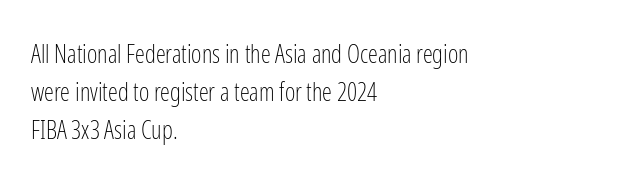
The image shows 25 px text type, upright; set left-aligned, normal line spacing (1.52x), normal letter spacing, not underlined.
